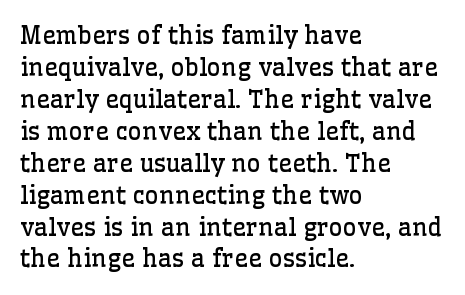
A bare baseline throughout the passage. Does the lettering tilt? It doesn't — this is upright. Leftover space on each line is placed entirely after the last word. Regarding leading, the lines here are spaced in the standard way. Inter-character spacing is left at the font's built-in metrics. Compared with a typical body face, this is equally light or lighter still.
